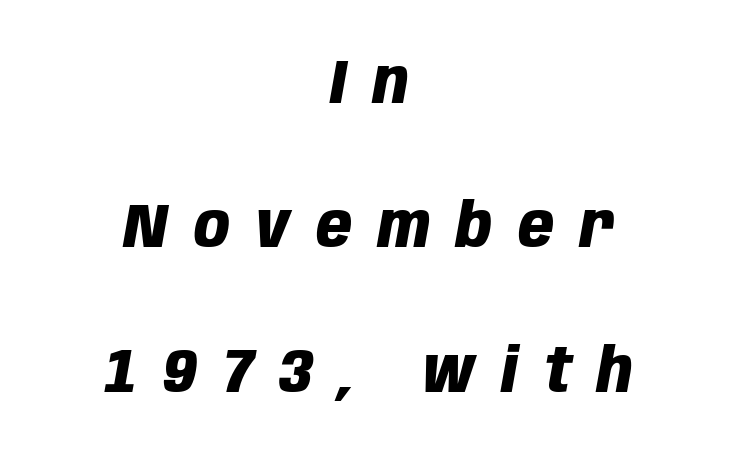
{"italic": "yes", "lean": "right", "slant_degrees": 10, "bold": "yes", "weight": "heavy", "width": "condensed", "stroke_contrast": "low", "x_height": "large", "monospaced": "no", "underline": "no", "align": "center", "line_spacing": "loose", "line_spacing_ratio": 2.33, "letter_spacing": "wide", "letter_spacing_em": 0.42, "glyph_px": 62}
